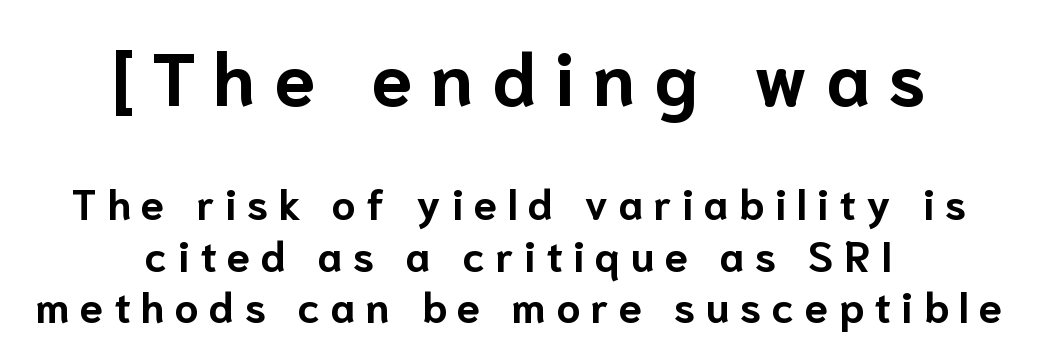
The image shows 74 px bold sans-serif type, upright; set centered, line spacing 1.22x, unusually wide letter spacing (+0.25 em), not underlined; the first (top) block is 1.76x larger; low stroke contrast and a medium x-height.
